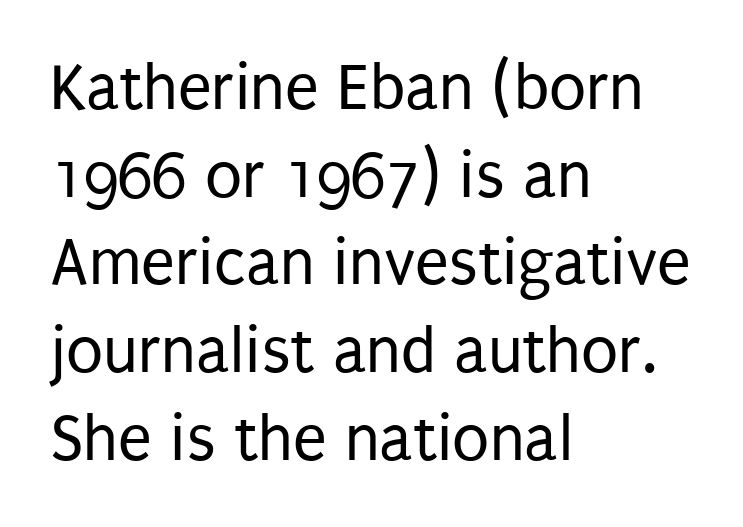
The image shows 68 px regular-weight, condensed sans-serif type, upright; set left-aligned, normal line spacing (1.29x), normal letter spacing, not underlined; low stroke contrast and a large x-height.
